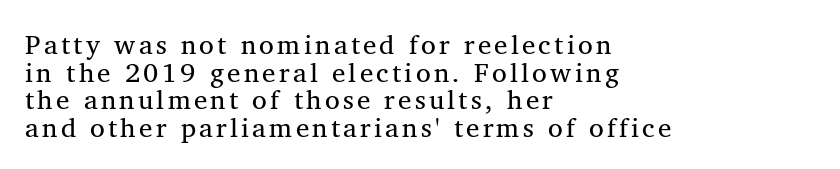
The image shows 27 px text type; set left-aligned, tight line spacing (1.02x), not underlined.
